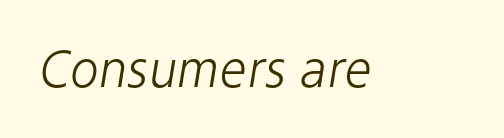
The passage shown is typed in a proportional face where columns would drift. Does the lettering tilt? It does — this is italic. Tracking value appears to be zero — textbook default spacing. The cut favours lightness, reaching ordinary text weight at its darkest. No word sits above an underline.
